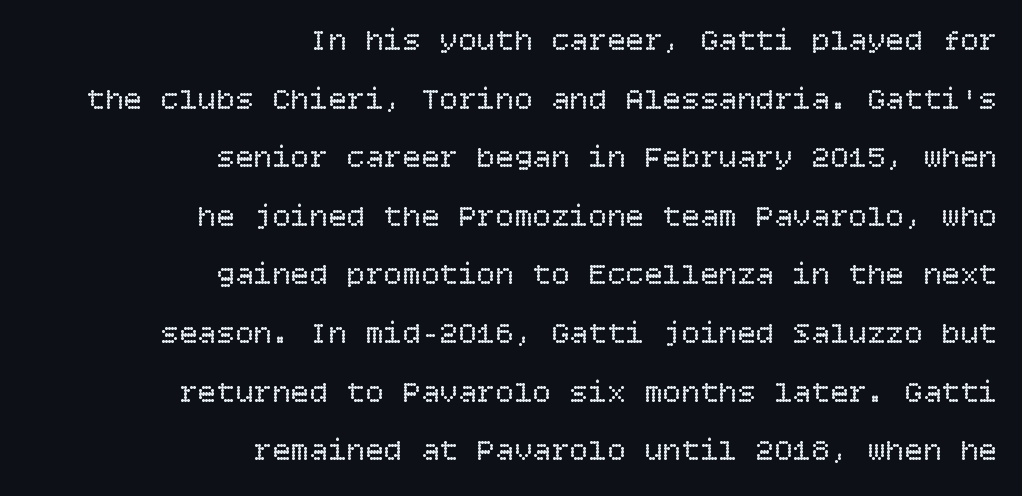
The paragraph has a hard right edge and a soft left edge. Heaviness? Minimal to ordinary, like unemphasized prose. Unlike italic type, these characters show no tilt at all. Has an underline been added? It has not. Students, note that the glyphs here touch the page at normal intervals.
